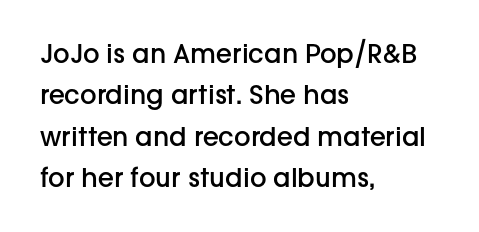
Q: Is the text bold? A: Semi-bold.
Q: Is the text italic (slanted)? A: No, it is upright.
Q: Is the text underlined? A: No.
Q: How is the paragraph aligned? A: Left-aligned.
Q: Is the spacing between letters normal or unusually wide? A: Normal.
Q: Is the spacing between lines tight, normal or loose? A: Normal.
